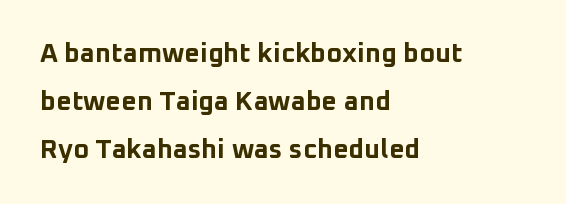
Q: Is the text bold? A: Yes.
Q: Is the text italic (slanted)? A: No, it is upright.
Q: Is the text underlined? A: No.
Q: How is the paragraph aligned? A: Left-aligned.
Q: Is the spacing between letters normal or unusually wide? A: Normal.
